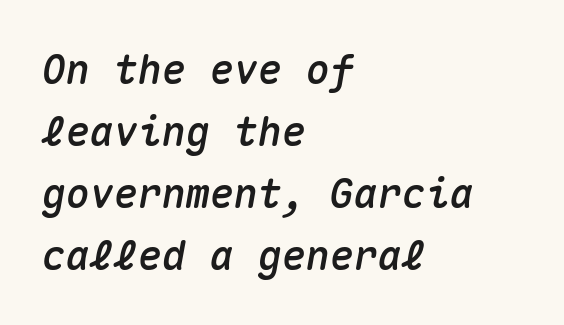
Is the block centered? No — it sits flush against the left margin. Every character sits at an angle, as italics do. Vertical spacing — default. Each letter, wide or thin by design, is forced into the same width here. The foot of each line stays bare and open.
